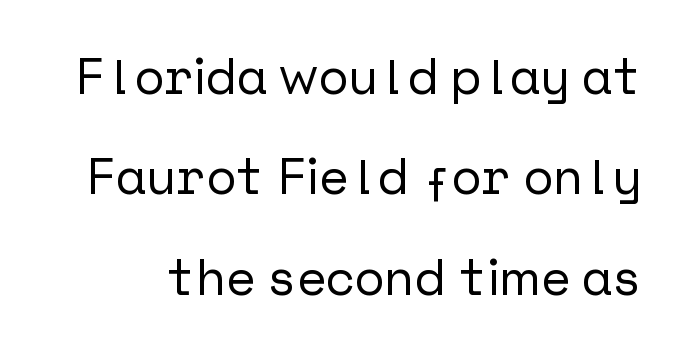
{"serif": "no", "italic": "no", "width": "normal", "stroke_contrast": "low", "x_height": "medium", "underline": "no", "line_spacing": "loose", "line_spacing_ratio": 2.01, "letter_spacing": "normal", "letter_spacing_em": 0.0, "glyph_px": 50}
